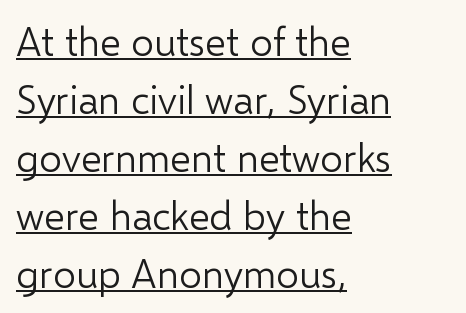
Weight: regular or lighter. Tracking here is standard; glyphs follow each other at the usual distance. These lines are rendered in a variable-pitch font. Teacher's note: observe the even left margin — that is flush-left alignment. A rule runs beneath these lines of type.
